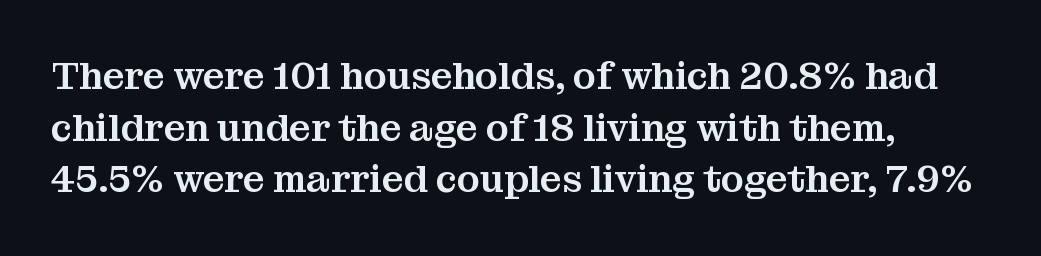
The image shows 38 px serif type, upright; set left-aligned, normal line spacing (1.36x), normal letter spacing, not underlined; medium stroke contrast and a medium x-height.
